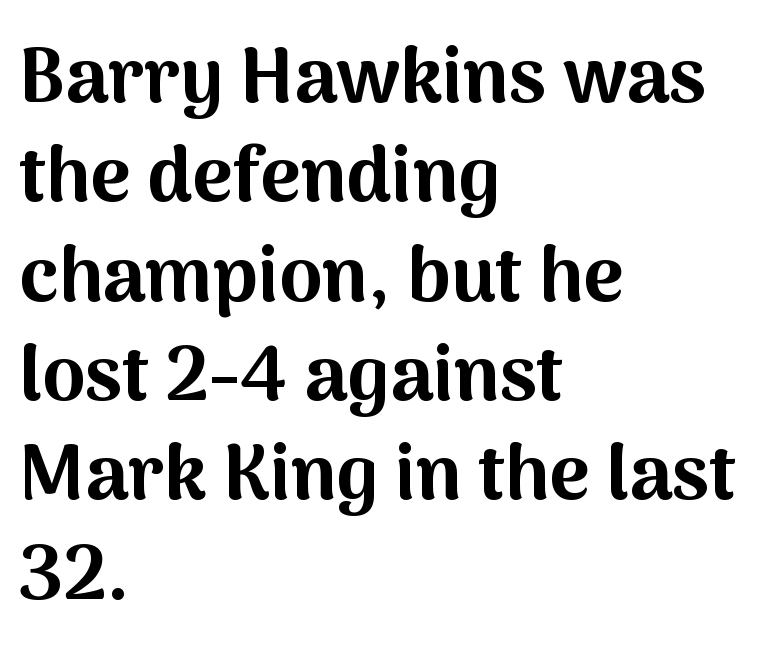
Q: Is the text bold? A: Yes.
Q: Is the text italic (slanted)? A: No, it is upright.
Q: Is the typeface a serif or a sans-serif typeface? A: Sans-serif.
Q: Is the text underlined? A: No.
Q: How is the paragraph aligned? A: Left-aligned.
Q: Is the spacing between letters normal or unusually wide? A: Normal.
Q: Is the spacing between lines tight, normal or loose? A: Normal.
Q: Width (condensed, normal, or wide)? A: Normal.
Q: Stroke contrast? A: Medium.
Q: x-height? A: Medium.
Q: Monospaced? A: No.
